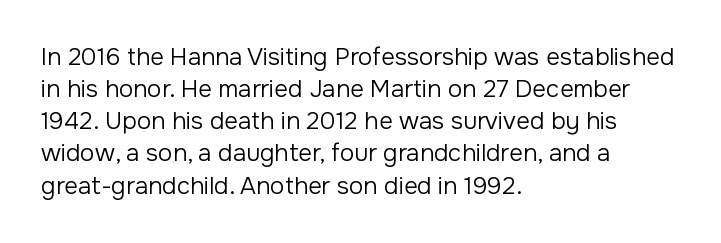
{"italic": "no", "bold": "no", "underline": "no", "align": "left", "line_spacing": "normal", "line_spacing_ratio": 1.34, "letter_spacing": "normal", "letter_spacing_em": 0.0, "glyph_px": 24}
